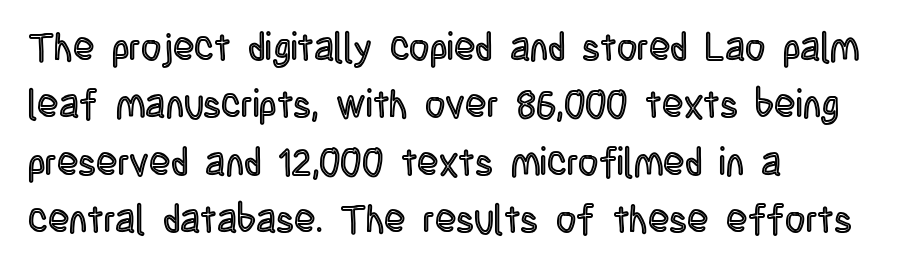
Standard letterfit; no display-style spreading of the glyphs. Lines of text with bare space underneath. The passage shown stacks its lines at a standard gap. You could not count columns in this text — the font is proportionally spaced. Typeset ragged right — the left edge is the straight one. If you drew a line through each stem, it would be perfectly vertical.
